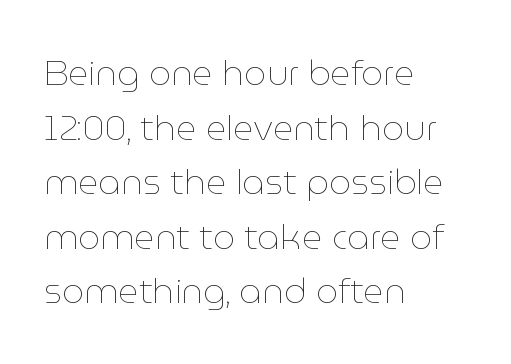
The space between consecutive lines is moderate. Nothing unusual about the tracking: characters are spaced as the font intends. A clean baseline with only descenders dipping below it. Quick note: not italic, upright. Think of a printed novel: that variable character pitch is what you see here.
